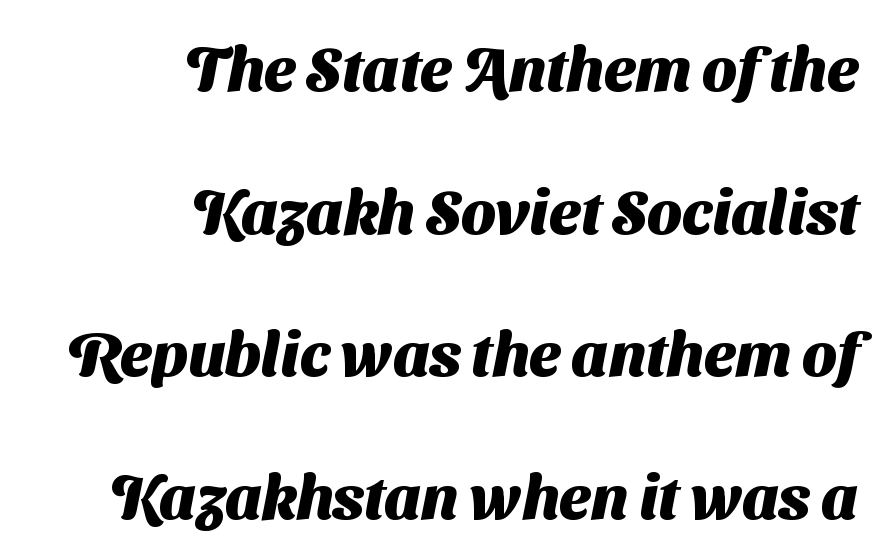
Q: Is the text bold? A: Yes.
Q: Is the typeface a serif or a sans-serif typeface? A: Sans-serif.
Q: Is the text underlined? A: No.
Q: How is the paragraph aligned? A: Right-aligned.
Q: Is the spacing between letters normal or unusually wide? A: Normal.
Q: Is the spacing between lines tight, normal or loose? A: Loose.
Q: Width (condensed, normal, or wide)? A: Normal.
Q: Stroke contrast? A: Medium.
Q: x-height? A: Medium.
Q: Monospaced? A: No.
